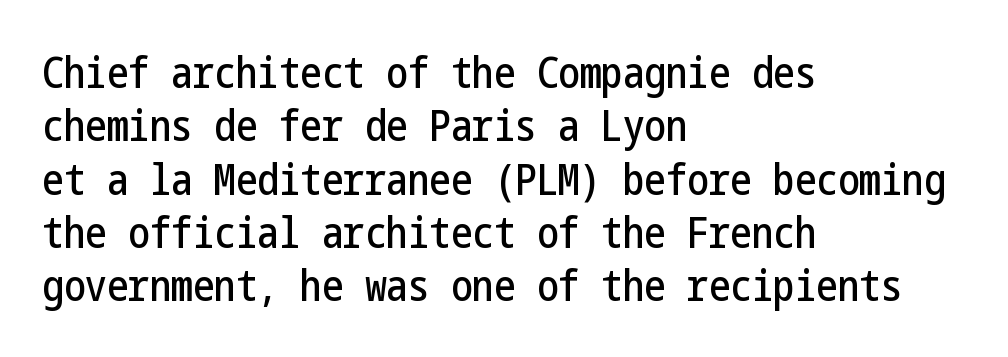
Q: Is the text italic (slanted)? A: No, it is upright.
Q: Is the typeface a serif or a sans-serif typeface? A: Sans-serif.
Q: Is the text underlined? A: No.
Q: How is the paragraph aligned? A: Left-aligned.
Q: Is the spacing between letters normal or unusually wide? A: Normal.
Q: Width (condensed, normal, or wide)? A: Condensed.
Q: Stroke contrast? A: Low.
Q: x-height? A: Medium.
